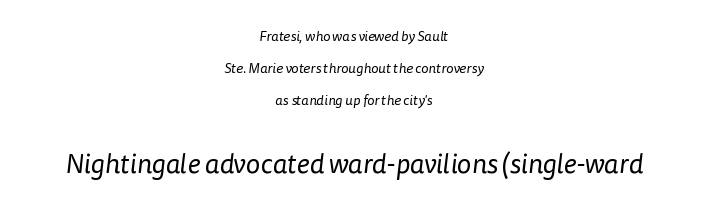
Q: Is the text bold? A: No.
Q: Is the text underlined? A: No.
Q: How is the paragraph aligned? A: Centered.
Q: Is the spacing between letters normal or unusually wide? A: Normal.
Q: Is the spacing between lines tight, normal or loose? A: Loose.
Q: Which block of text is set in a larger size, the first (top) or the second (bottom)? A: The second (bottom) one.
